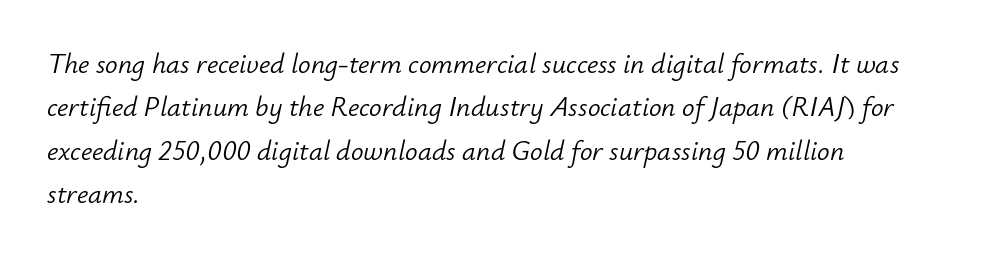
The vertical gap from one line to the next is medium. The area under the type is left untouched. What stands out about the letter spacing? Nothing — it is the standard amount. Proportional: the letters do not fall into vertical columns. The text carries the slant typical of an italic or oblique font.
